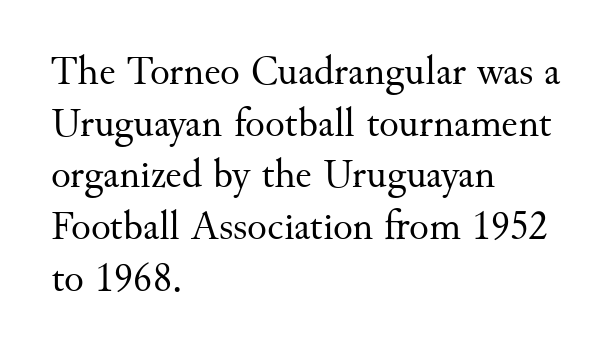
Type style note: has serifs. The letters advance in unequal steps, a hallmark of proportional type. Caption: standard tracking, unaltered. Each line starts at the same left margin while the right side varies.
